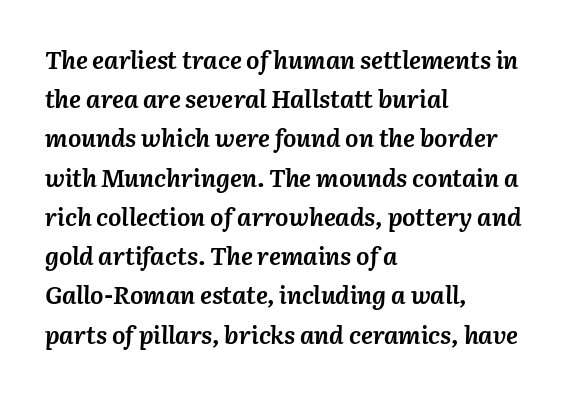
The image shows 25 px bold type, italic (leaning right); set left-aligned, normal line spacing (1.57x), normal letter spacing, not underlined.
